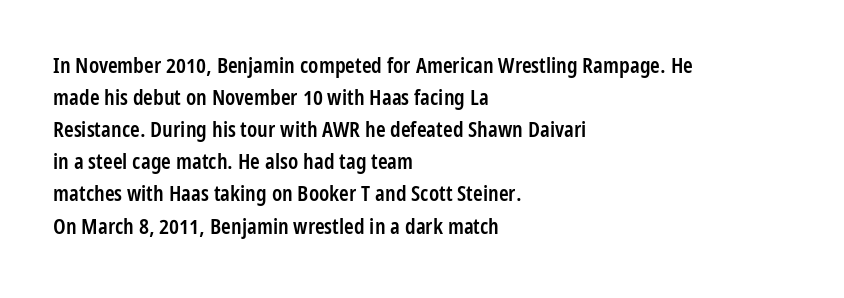
Check the space under the baseline: it is left empty. Style check: upright. The sample has been set in demibold, a notch under bold. Words appear dense and cohesive because spacing is normal. In terms of leading, this rendering sits right in the middle. Where is the straight margin? On the left.
